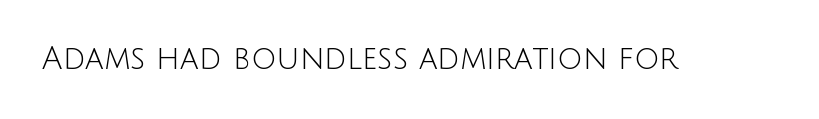
The letters carry no serifs — their stems end cleanly without finishing strokes. The strip under each line holds only bare page. What stands out about the letter spacing? Nothing — it is the standard amount. Spacing verdict: proportional, widths tailored to each character. Stroke thickness stays within the range of a standard reading face or lighter. A roman cut, with each character standing at attention.
